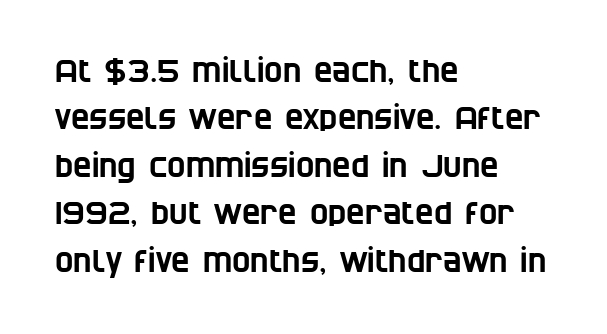
{"serif": "no", "width": "condensed", "stroke_contrast": "low", "x_height": "large", "monospaced": "no", "underline": "no", "align": "left", "line_spacing": "normal", "line_spacing_ratio": 1.53, "letter_spacing": "normal", "letter_spacing_em": 0.0, "glyph_px": 31}
